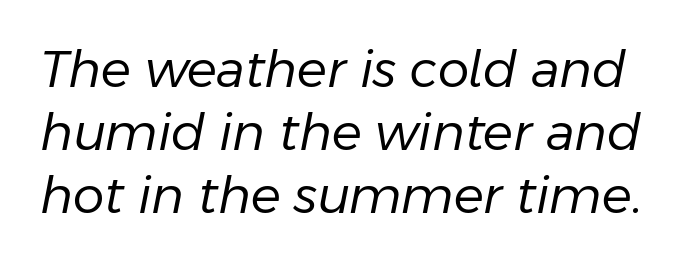
{"italic": "yes", "lean": "right", "slant_degrees": 11, "bold": "no", "weight": "regular", "width": "normal", "stroke_contrast": "low", "x_height": "medium", "monospaced": "no", "underline": "no", "line_spacing": "normal", "line_spacing_ratio": 1.26, "letter_spacing": "normal", "letter_spacing_em": 0.0, "glyph_px": 50}
